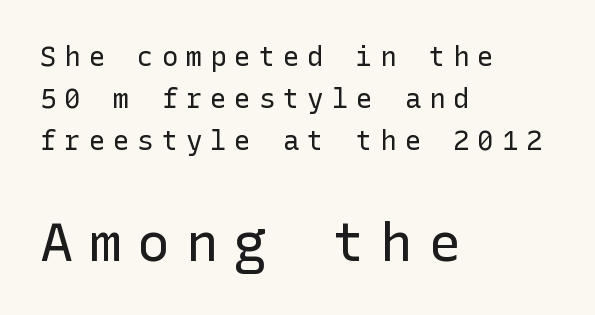
The image shows 54 px regular-weight sans-serif type, upright; set left-aligned, normal line spacing (1.55x), unusually wide letter spacing (+0.3 em), not underlined; the second (bottom) block is 2.0x larger; low stroke contrast and a medium x-height.
